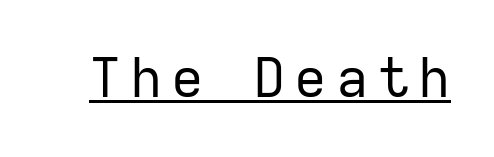
Q: Is the text bold? A: No.
Q: Is the text italic (slanted)? A: No, it is upright.
Q: Is the typeface a serif or a sans-serif typeface? A: Sans-serif.
Q: Is the text underlined? A: Yes.
Q: Width (condensed, normal, or wide)? A: Normal.
Q: Stroke contrast? A: Low.
Q: x-height? A: Medium.
Q: Monospaced? A: Yes.
